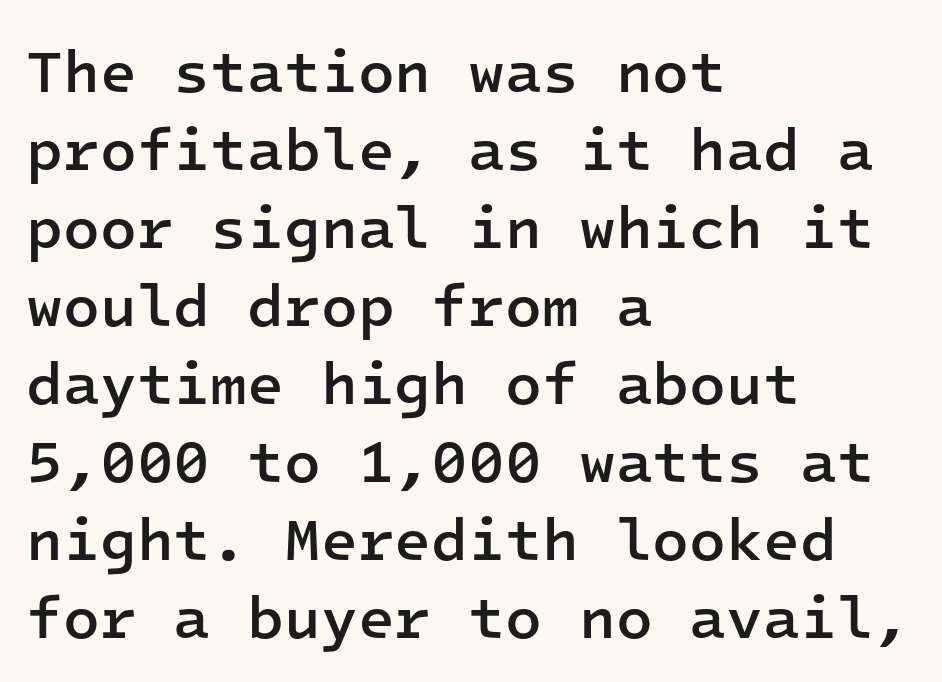
{"serif": "no", "italic": "no", "bold": "semi", "weight": "semibold", "width": "normal", "stroke_contrast": "low", "x_height": "medium", "monospaced": "yes", "underline": "no", "align": "left", "line_spacing": "normal", "line_spacing_ratio": 1.3, "letter_spacing": "normal", "letter_spacing_em": 0.0, "glyph_px": 60}
